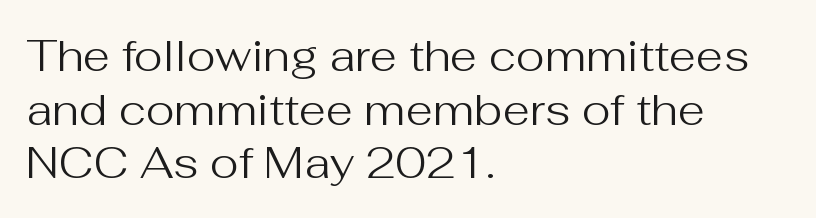
{"serif": "no", "italic": "no", "bold": "no", "weight": "regular", "width": "normal", "stroke_contrast": "medium", "x_height": "medium", "monospaced": "no", "underline": "no", "align": "left", "line_spacing_ratio": 1.22, "letter_spacing": "normal", "letter_spacing_em": 0.0, "glyph_px": 44}
